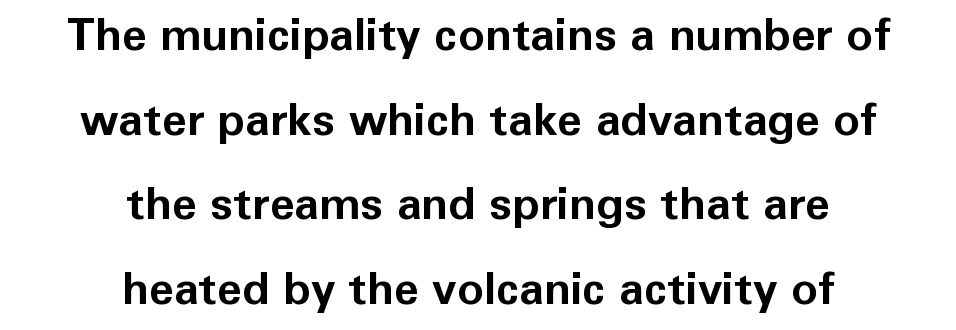
Q: Is the text bold? A: Yes.
Q: Is the text italic (slanted)? A: No, it is upright.
Q: Is the typeface a serif or a sans-serif typeface? A: Sans-serif.
Q: Is the text underlined? A: No.
Q: How is the paragraph aligned? A: Centered.
Q: Is the spacing between letters normal or unusually wide? A: Normal.
Q: Width (condensed, normal, or wide)? A: Normal.
Q: Stroke contrast? A: Low.
Q: x-height? A: Medium.
Q: Monospaced? A: No.
